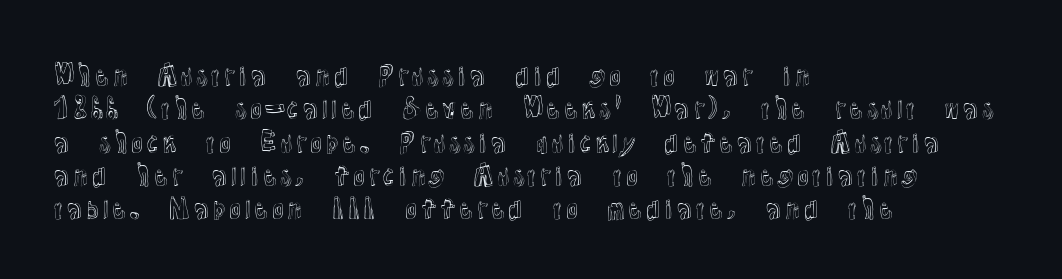
Q: Is the text italic (slanted)? A: No, it is upright.
Q: Is the text underlined? A: No.
Q: How is the paragraph aligned? A: Left-aligned.
Q: Is the spacing between letters normal or unusually wide? A: Normal.
Q: Is the spacing between lines tight, normal or loose? A: Normal.
